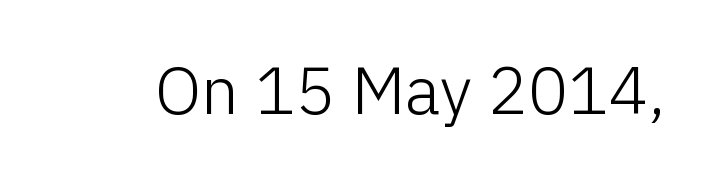
{"serif": "no", "italic": "no", "bold": "no", "weight": "light", "width": "normal", "stroke_contrast": "low", "x_height": "medium", "monospaced": "no", "underline": "no", "letter_spacing": "normal", "letter_spacing_em": 0.0, "glyph_px": 67}
